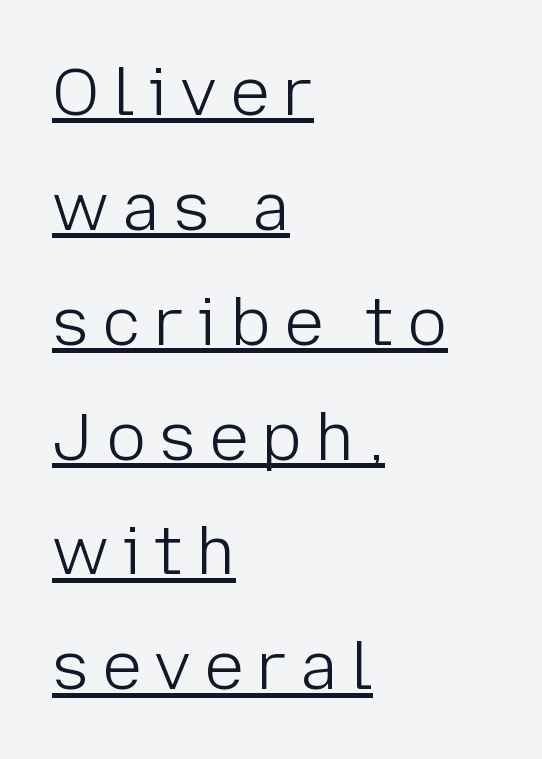
Nothing sits at the stroke ends, so this counts as sans-serif. These lines were composed using upright roman letters. A rule runs beneath these lines of type. What stands out about the letter spacing? Its width — letters are far apart. The letterforms sit at book weight or below.
